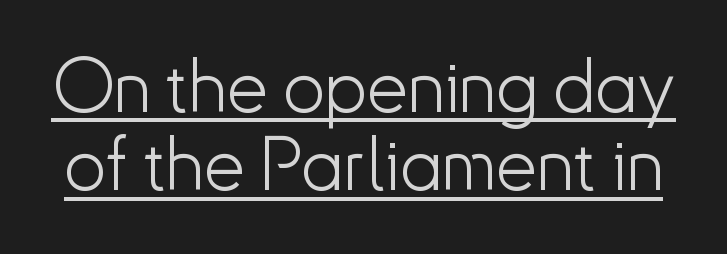
{"serif": "no", "italic": "no", "bold": "no", "weight": "light", "width": "normal", "stroke_contrast": "low", "x_height": "small", "monospaced": "no", "underline": "yes", "line_spacing": "tight", "line_spacing_ratio": 1.06, "letter_spacing": "normal", "letter_spacing_em": 0.0, "glyph_px": 74}
